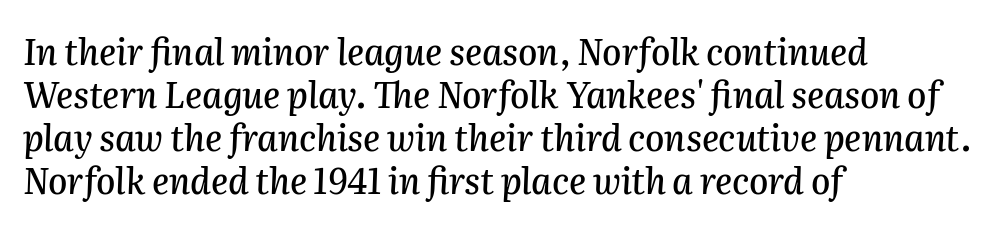
This sample is left-justified, so line endings fall wherever the words run out. The type is set solid horizontally, with unmodified tracking. It's the slanting kind of type. Quick note: underline off. The face used here is proportionally spaced, like ordinary book or web type.
